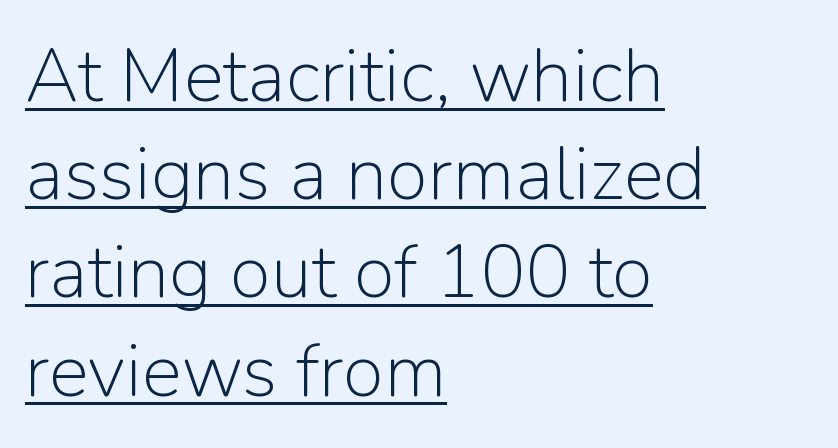
{"serif": "no", "italic": "no", "bold": "no", "weight": "light", "width": "normal", "stroke_contrast": "low", "x_height": "medium", "monospaced": "no", "underline": "yes", "align": "left", "line_spacing": "normal", "line_spacing_ratio": 1.31, "letter_spacing": "normal", "letter_spacing_em": 0.0, "glyph_px": 75}
